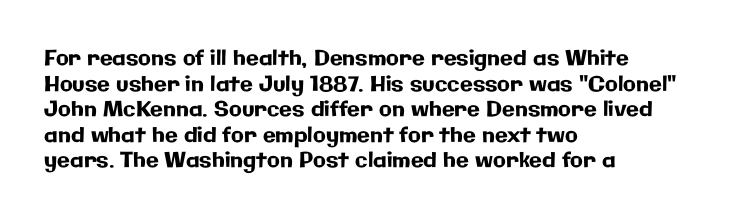
{"italic": "no", "underline": "no", "align": "left", "line_spacing_ratio": 1.22, "letter_spacing": "normal", "letter_spacing_em": 0.0, "glyph_px": 21}
